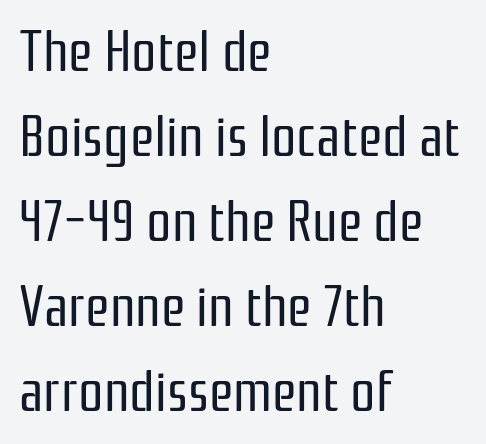
{"serif": "no", "italic": "no", "bold": "no", "weight": "regular", "width": "condensed", "stroke_contrast": "low", "x_height": "medium", "monospaced": "no", "underline": "no", "align": "left", "line_spacing": "normal", "line_spacing_ratio": 1.52, "letter_spacing": "normal", "letter_spacing_em": 0.0, "glyph_px": 56}
